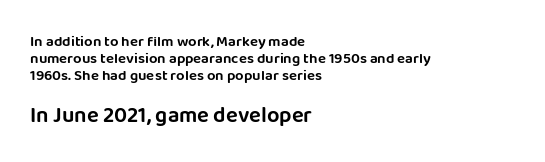
The image shows 22 px text type, upright; set left-aligned, tight line spacing (1.13x), normal letter spacing, not underlined; the second (bottom) block is 1.47x larger.
